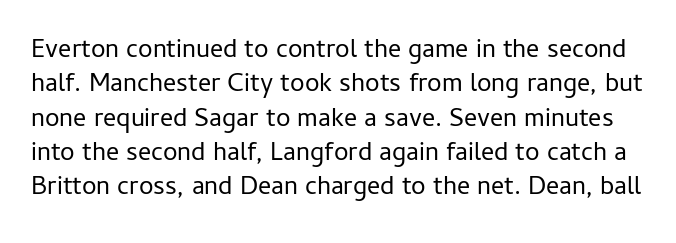
The space beneath each line is pristine and unruled. The cut favours lightness, reaching ordinary text weight at its darkest. These lines were composed using upright roman letters. Horizontal bands of white between lines are of average thickness. The letters sit at their default tracking, neither squeezed nor spread.
